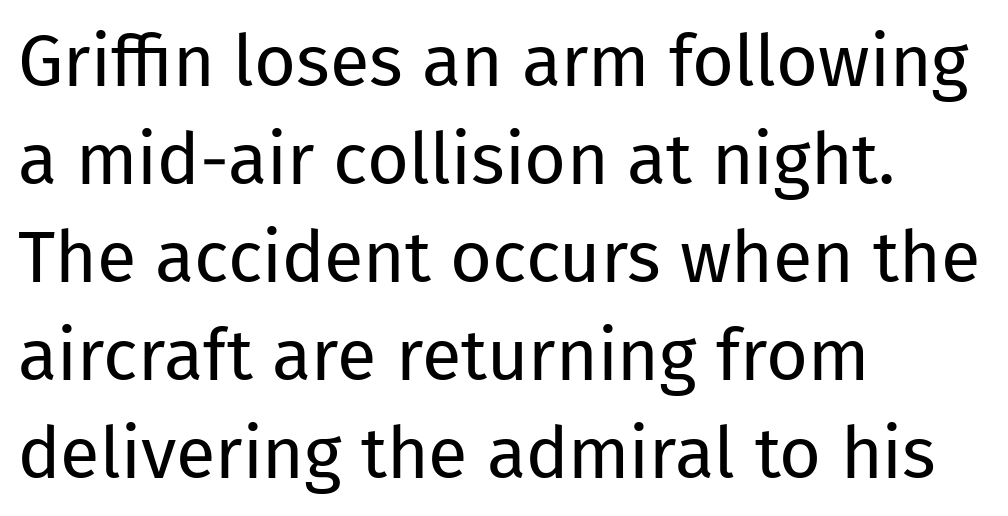
Honestly, the letter spacing is just normal — you wouldn't notice it. Each letter keeps its own natural width here, so spacing adapts to shape. The baseline area is clear. The paragraph has a hard left edge and a soft right edge. Unbolded letterforms with no extra heft. Letterform terminals end flat and unadorned throughout the passage.
